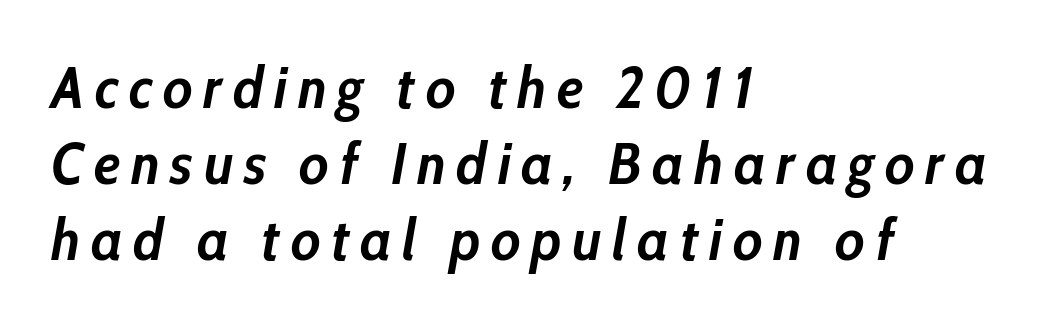
The image shows 59 px semibold, condensed type, italic (leaning right); set left-aligned, normal line spacing (1.29x), not underlined; low stroke contrast and a medium x-height.
